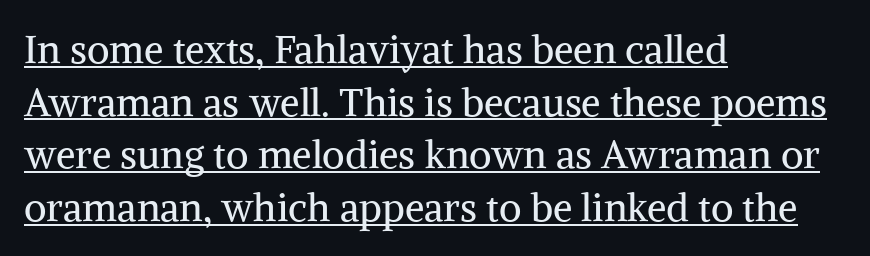
Stroke mass is kept to a normal reading level or below. Does the lettering tilt? It doesn't — this is upright. The face used here is rendered with its standard letterfit. The face used here is proportionally spaced, like ordinary book or web type. In designer terms, the underline attribute is active on this setting.
